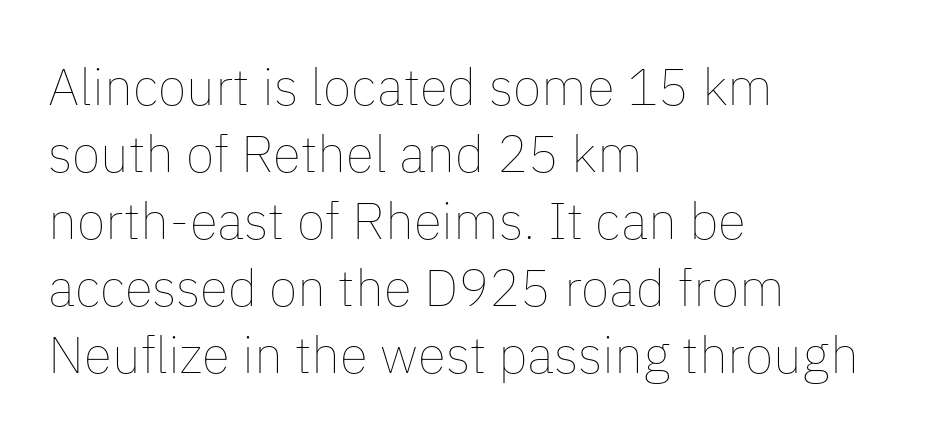
What's the leading like? Ordinary, nothing unusual. The axis of the letterforms is exactly vertical. In CSS terms this would be text-align: left. The horizontal fit of the characters is conventional and even.
